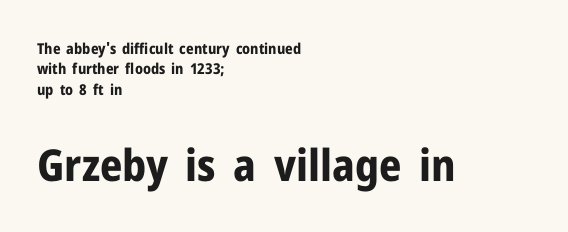
How would I describe the line gaps? Plain and ordinary. As a designer I'd log this as weight 700, bold. Alignment: flush left. Size hierarchy here favors the trailing block over the leading one. Decoration check: the copy has no underline. Does extra space separate the letters? No, they use regular spacing.
